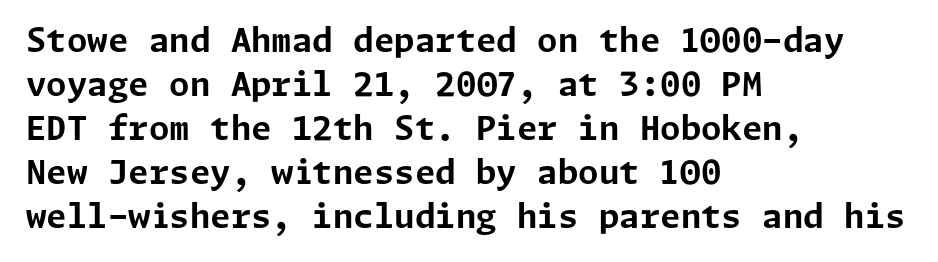
The setting favours the left margin, as ordinary paragraphs usually do. In terms of letterform style, serifs are entirely absent. Anything drawn beneath the words? Only blank space. Weight check: bold — yes, fully. Compared with typical body copy, the letter spacing here is the same.
